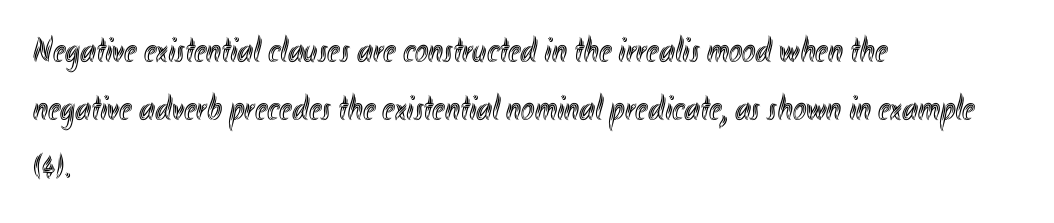
The image shows 36 px condensed type; set left-aligned, normal line spacing (1.6x), normal letter spacing, not underlined; a small x-height.
